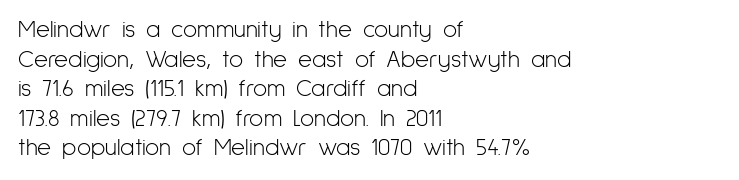
The image shows 24 px text type, upright; set left-aligned, line spacing 1.23x, normal letter spacing, not underlined.
